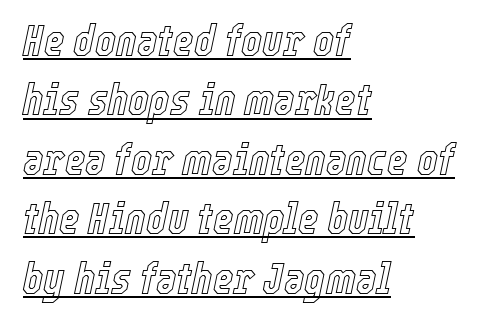
Q: Is the text italic (slanted)? A: Yes, it leans right by about 12 degrees.
Q: Is the text underlined? A: Yes.
Q: How is the paragraph aligned? A: Left-aligned.
Q: Is the spacing between letters normal or unusually wide? A: Normal.
Q: Is the spacing between lines tight, normal or loose? A: Normal.
Q: Width (condensed, normal, or wide)? A: Condensed.
Q: x-height? A: Medium.
Q: Monospaced? A: No.
